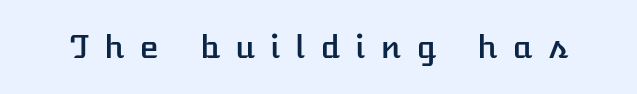
The image shows 32 px text type, upright; set unusually wide letter spacing (+0.48 em), not underlined; low stroke contrast and a medium x-height.
